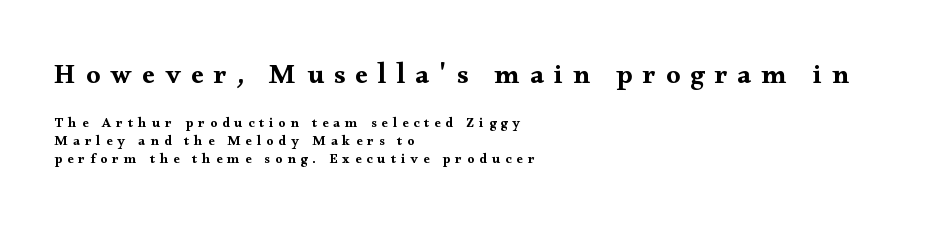
{"serif": "yes", "italic": "no", "width": "wide", "stroke_contrast": "medium", "x_height": "small", "monospaced": "no", "underline": "no", "align": "left", "line_spacing": "normal", "line_spacing_ratio": 1.27, "letter_spacing": "wide", "letter_spacing_em": 0.36, "larger_block": "first", "size_ratio": 2.0, "glyph_px": 28}
